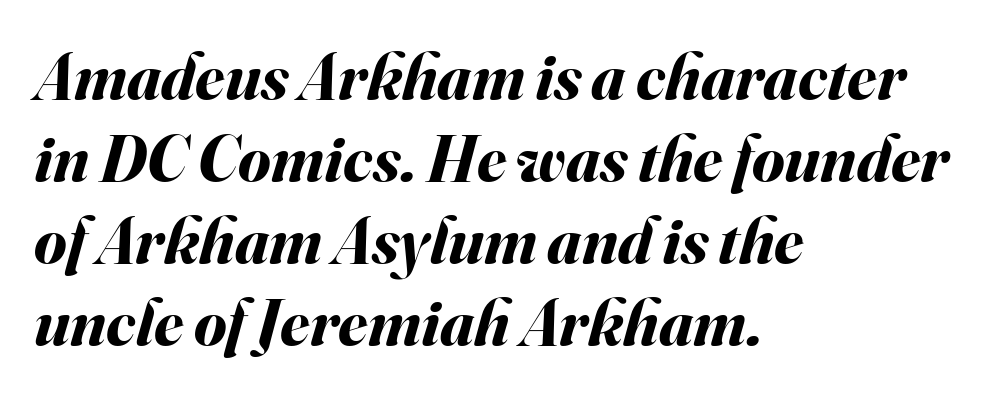
Q: Is the text bold? A: Yes.
Q: Is the text italic (slanted)? A: Yes, it leans right by about 16 degrees.
Q: Is the text underlined? A: No.
Q: How is the paragraph aligned? A: Left-aligned.
Q: Is the spacing between letters normal or unusually wide? A: Normal.
Q: Width (condensed, normal, or wide)? A: Normal.
Q: Stroke contrast? A: Medium.
Q: x-height? A: Small.
Q: Monospaced? A: No.
